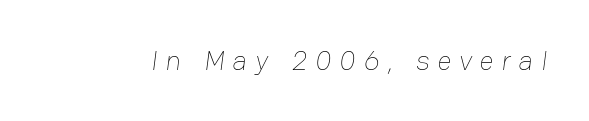
{"bold": "no", "weight": "thin", "width": "normal", "stroke_contrast": "low", "x_height": "medium", "monospaced": "no", "underline": "no", "letter_spacing": "wide", "letter_spacing_em": 0.27, "glyph_px": 28}
